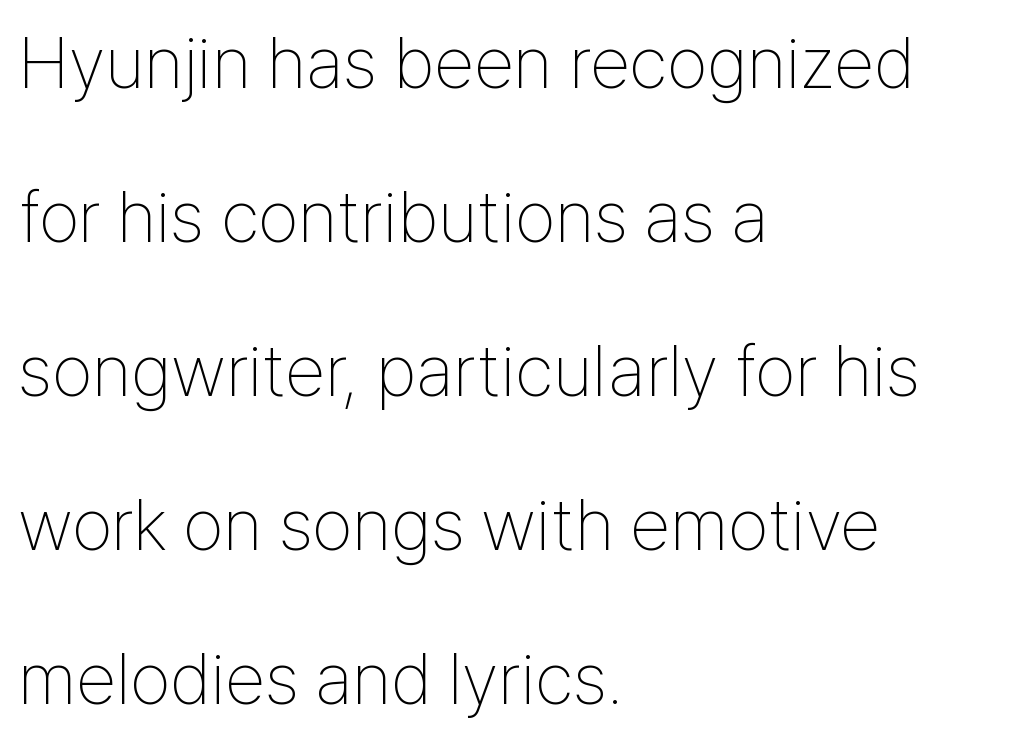
The rendering uses a large line-height, opening up the rows. Here the designer chose a conventional face with non-uniform glyph widths. Every character sits straight up, as roman type does. The text block is weighted toward the left margin, trailing off unevenly rightward.
